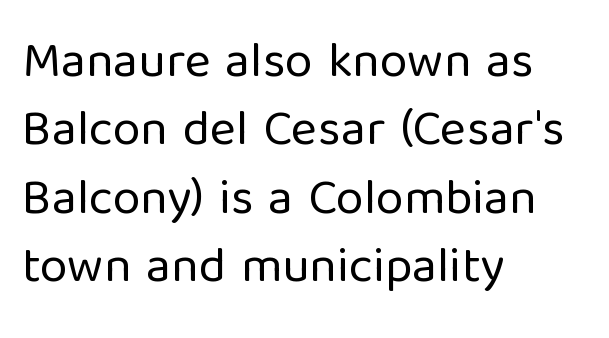
On a weight scale, this lands at 450 or below. Does the type have serifs? No, each stem ends abruptly. This sample is left-justified, so line endings fall wherever the words run out. The designer left line spacing at the default. Looks like regular typesetting: each glyph gets only the width it needs. Descender tails drop into unmarked territory.
